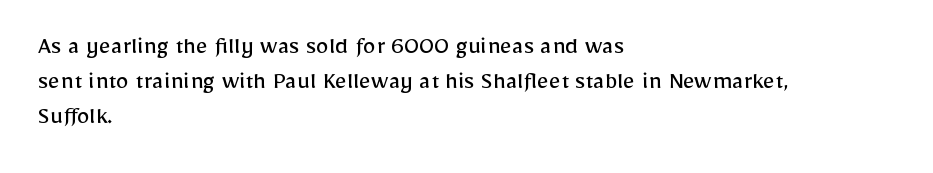
Q: Is the text bold? A: No.
Q: Is the text italic (slanted)? A: No, it is upright.
Q: Is the text underlined? A: No.
Q: How is the paragraph aligned? A: Left-aligned.
Q: Is the spacing between letters normal or unusually wide? A: Normal.
Q: Is the spacing between lines tight, normal or loose? A: Normal.
